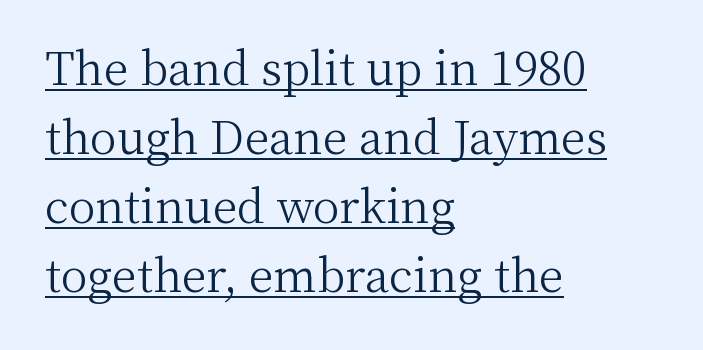
Q: Is the text bold? A: No.
Q: Is the text italic (slanted)? A: No, it is upright.
Q: Is the typeface a serif or a sans-serif typeface? A: Serif.
Q: Is the text underlined? A: Yes.
Q: How is the paragraph aligned? A: Left-aligned.
Q: Is the spacing between letters normal or unusually wide? A: Normal.
Q: Is the spacing between lines tight, normal or loose? A: Normal.
Q: Width (condensed, normal, or wide)? A: Normal.
Q: Stroke contrast? A: Medium.
Q: x-height? A: Medium.
Q: Monospaced? A: No.
